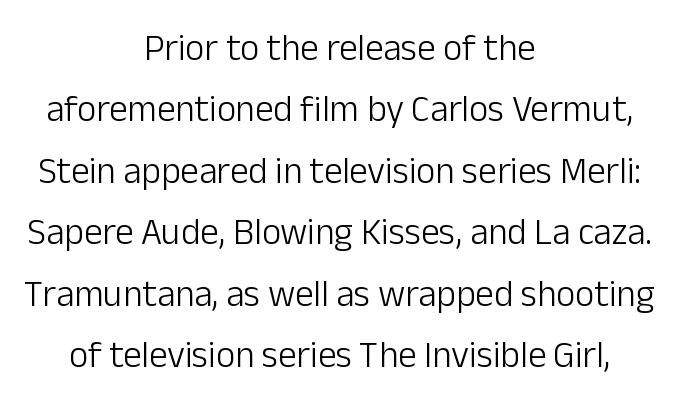
The rendering positions every line midway between the sides. Looks like regular typesetting: each glyph gets only the width it needs. The rows are spaced the way most documents space them. These lines were composed using upright roman letters. Vertical stems look standard width or narrower in stroke. The string is rendered with underlining switched off.
